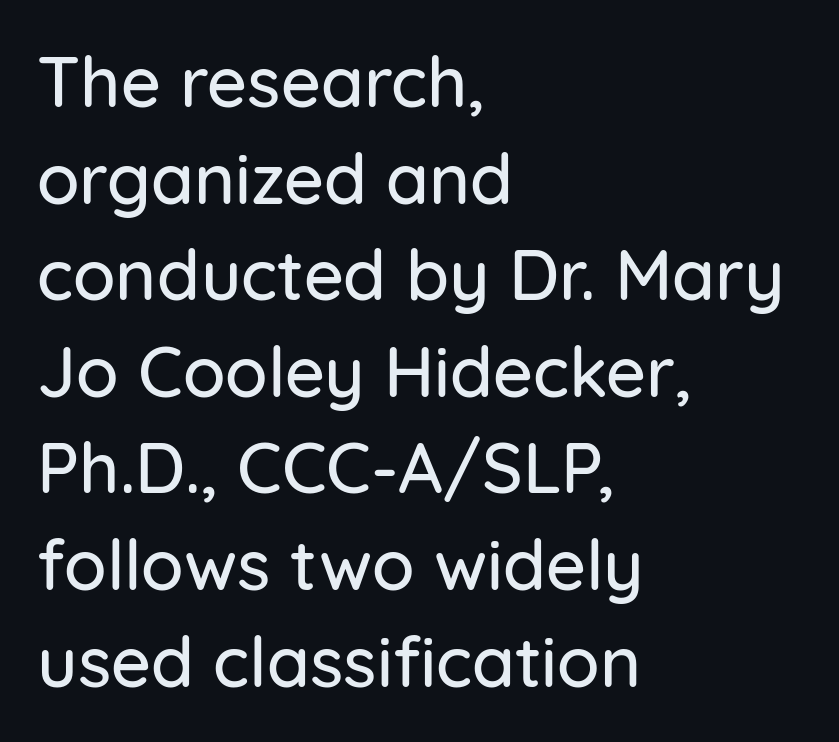
The image shows 70 px sans-serif type, upright; set left-aligned, normal line spacing (1.38x), normal letter spacing, not underlined; low stroke contrast and a medium x-height.
